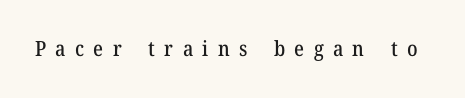
Is there any slant? The stems are plumb. Just letters on the line, the space beneath them empty. The horizontal fit of the characters is loose and conspicuously gappy.
